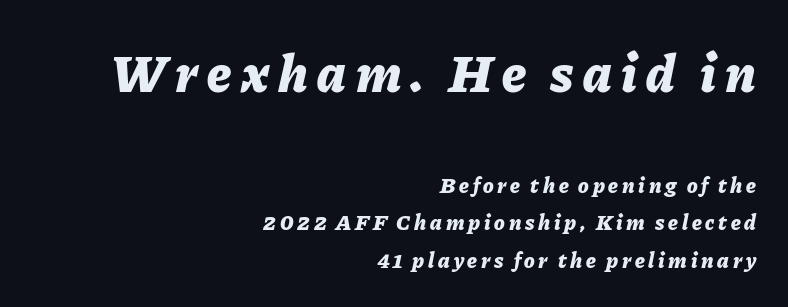
Q: Is the text bold? A: Yes.
Q: Is the text italic (slanted)? A: Yes, it leans right by about 11 degrees.
Q: Is the text underlined? A: No.
Q: How is the paragraph aligned? A: Right-aligned.
Q: Which block of text is set in a larger size, the first (top) or the second (bottom)? A: The first (top) one.
Q: Width (condensed, normal, or wide)? A: Normal.
Q: Stroke contrast? A: Low.
Q: x-height? A: Medium.
Q: Monospaced? A: No.
